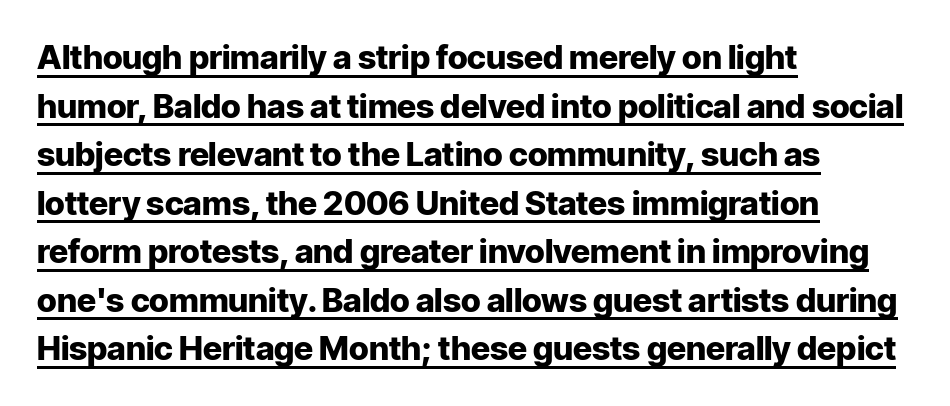
The image shows 33 px heavy sans-serif type, upright; set left-aligned, normal line spacing (1.47x), normal letter spacing, underlined; low stroke contrast and a medium x-height.
